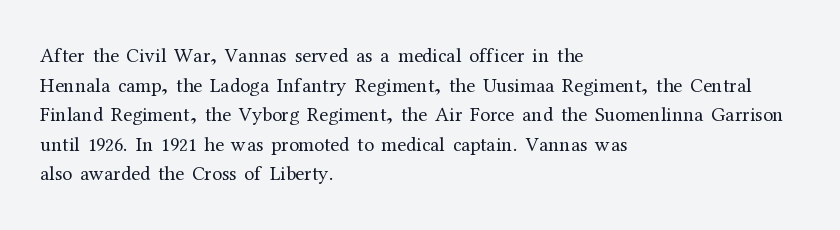
Q: Is the text bold? A: No.
Q: Is the text italic (slanted)? A: No, it is upright.
Q: Is the text underlined? A: No.
Q: How is the paragraph aligned? A: Left-aligned.
Q: Is the spacing between letters normal or unusually wide? A: Normal.
Q: Is the spacing between lines tight, normal or loose? A: Normal.
